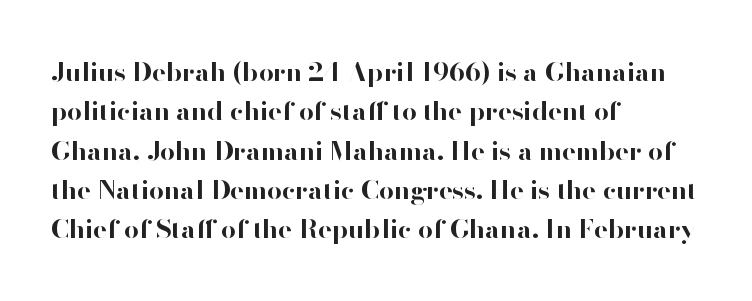
The image shows 26 px bold type, upright; set left-aligned, normal line spacing (1.51x), normal letter spacing, not underlined.
